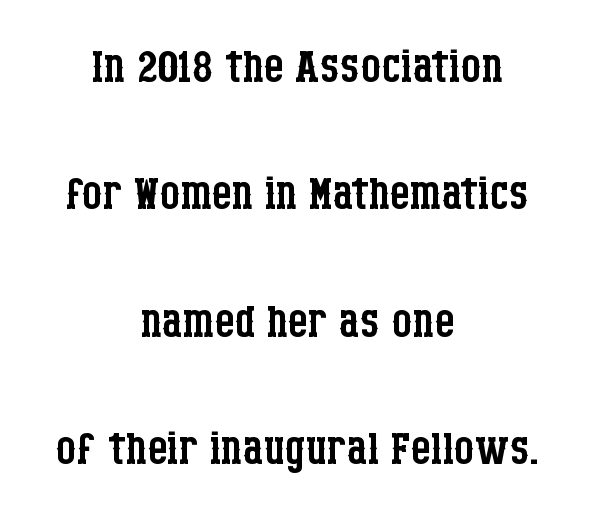
Q: Is the text bold? A: No.
Q: Is the text italic (slanted)? A: No, it is upright.
Q: Is the typeface a serif or a sans-serif typeface? A: Serif.
Q: Is the text underlined? A: No.
Q: How is the paragraph aligned? A: Centered.
Q: Is the spacing between letters normal or unusually wide? A: Normal.
Q: Is the spacing between lines tight, normal or loose? A: Loose.
Q: Width (condensed, normal, or wide)? A: Condensed.
Q: Stroke contrast? A: Low.
Q: x-height? A: Large.
Q: Monospaced? A: No.
